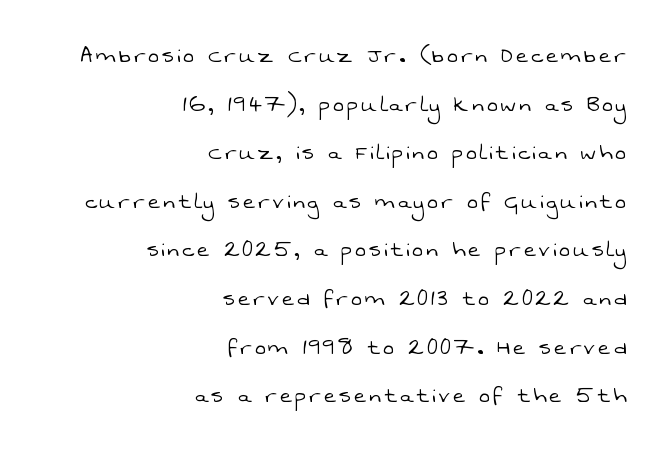
Q: Is the text bold? A: No.
Q: Is the text underlined? A: No.
Q: How is the paragraph aligned? A: Right-aligned.
